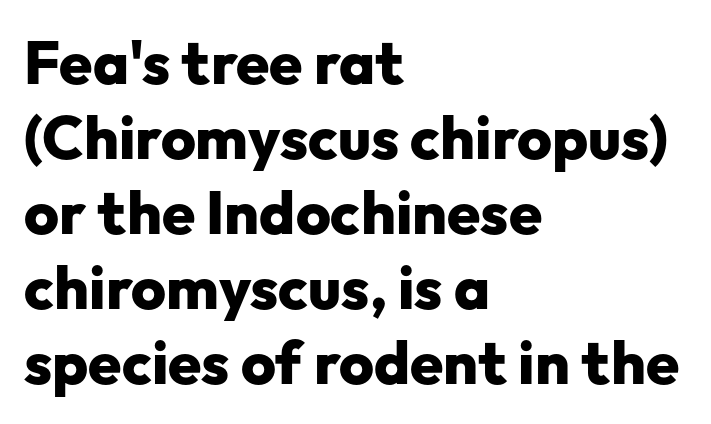
Q: Is the text bold? A: Yes.
Q: Is the text italic (slanted)? A: No, it is upright.
Q: Is the typeface a serif or a sans-serif typeface? A: Sans-serif.
Q: Is the text underlined? A: No.
Q: How is the paragraph aligned? A: Left-aligned.
Q: Is the spacing between letters normal or unusually wide? A: Normal.
Q: Is the spacing between lines tight, normal or loose? A: Normal.
Q: Width (condensed, normal, or wide)? A: Normal.
Q: Stroke contrast? A: Low.
Q: x-height? A: Medium.
Q: Monospaced? A: No.
